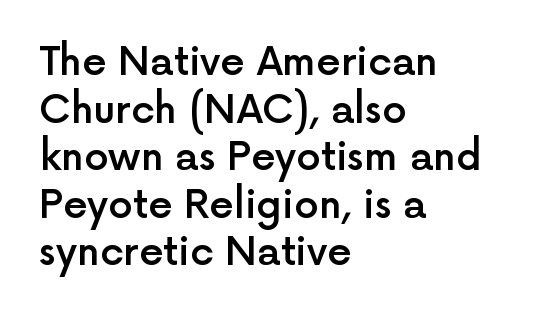
Q: Is the text bold? A: Semi-bold.
Q: Is the text italic (slanted)? A: No, it is upright.
Q: Is the typeface a serif or a sans-serif typeface? A: Sans-serif.
Q: Is the text underlined? A: No.
Q: How is the paragraph aligned? A: Left-aligned.
Q: Is the spacing between letters normal or unusually wide? A: Normal.
Q: Width (condensed, normal, or wide)? A: Normal.
Q: x-height? A: Medium.
Q: Monospaced? A: No.
